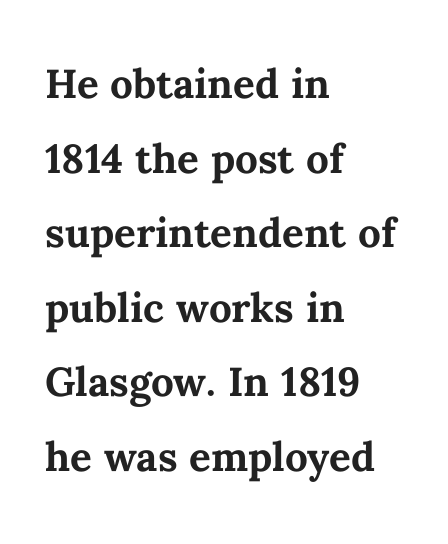
Letters rest on an invisible, unmarked baseline. Quick note: not italic, upright. Baseline-to-baseline distance is the conventional proportion of letter height. Casual observation: everything's shoved over to the left. Note the varied advance widths — an 'i' is clearly narrower than an 'm'. Observe the ordinary spacing: letters are neighbours, not strangers.
